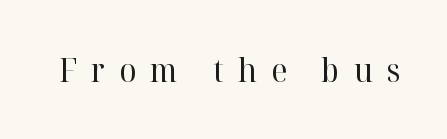
Observe the wide spacing: letters keep a clear distance from each other. Posture: vertical. Classification — serif. No word sits above an underline. Each letter keeps its own natural width here, so spacing adapts to shape.
